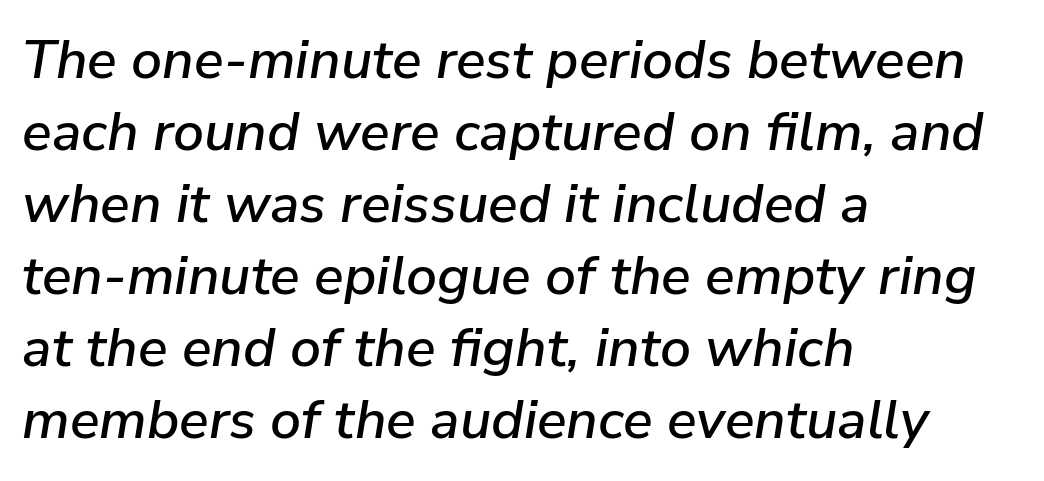
{"italic": "yes", "lean": "right", "slant_degrees": 9, "width": "normal", "stroke_contrast": "low", "x_height": "medium", "monospaced": "no", "underline": "no", "align": "left", "line_spacing": "normal", "line_spacing_ratio": 1.31, "letter_spacing": "normal", "letter_spacing_em": 0.0, "glyph_px": 55}
